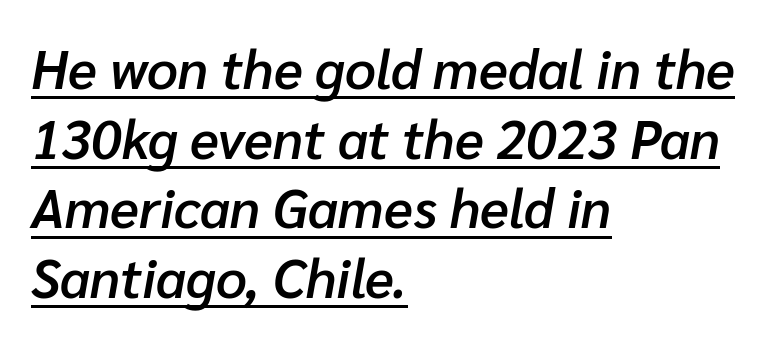
{"italic": "yes", "lean": "right", "slant_degrees": 10, "bold": "semi", "weight": "semibold", "width": "normal", "stroke_contrast": "low", "x_height": "medium", "monospaced": "no", "underline": "yes", "align": "left", "line_spacing": "normal", "line_spacing_ratio": 1.29, "letter_spacing": "normal", "letter_spacing_em": 0.0, "glyph_px": 54}
